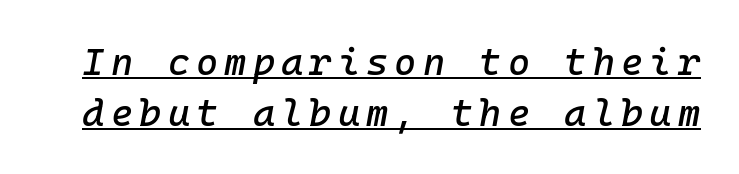
Q: Is the text italic (slanted)? A: Yes, it leans right by about 10 degrees.
Q: Is the text underlined? A: Yes.
Q: Is the spacing between lines tight, normal or loose? A: Normal.
Q: Width (condensed, normal, or wide)? A: Normal.
Q: Stroke contrast? A: Low.
Q: x-height? A: Medium.
